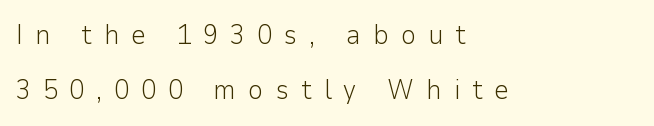
{"italic": "no", "bold": "no", "underline": "no", "align": "left", "line_spacing": "loose", "line_spacing_ratio": 2.05, "letter_spacing": "wide", "letter_spacing_em": 0.44, "glyph_px": 27}
